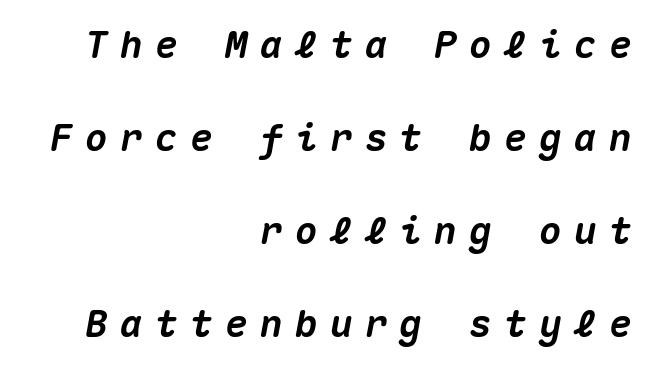
Q: Is the text bold? A: Yes.
Q: Is the text italic (slanted)? A: Yes, it leans right by about 10 degrees.
Q: Is the text underlined? A: No.
Q: How is the paragraph aligned? A: Right-aligned.
Q: Is the spacing between letters normal or unusually wide? A: Unusually wide.
Q: Is the spacing between lines tight, normal or loose? A: Loose.
Q: Width (condensed, normal, or wide)? A: Normal.
Q: Stroke contrast? A: Medium.
Q: x-height? A: Medium.
Q: Monospaced? A: Yes.
